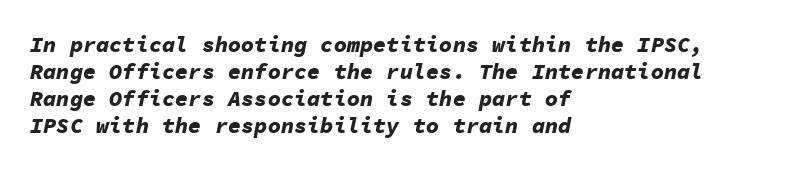
Q: Is the text bold? A: Yes.
Q: Is the text italic (slanted)? A: Yes, it leans right by about 11 degrees.
Q: Is the text underlined? A: No.
Q: How is the paragraph aligned? A: Left-aligned.
Q: Is the spacing between letters normal or unusually wide? A: Normal.
